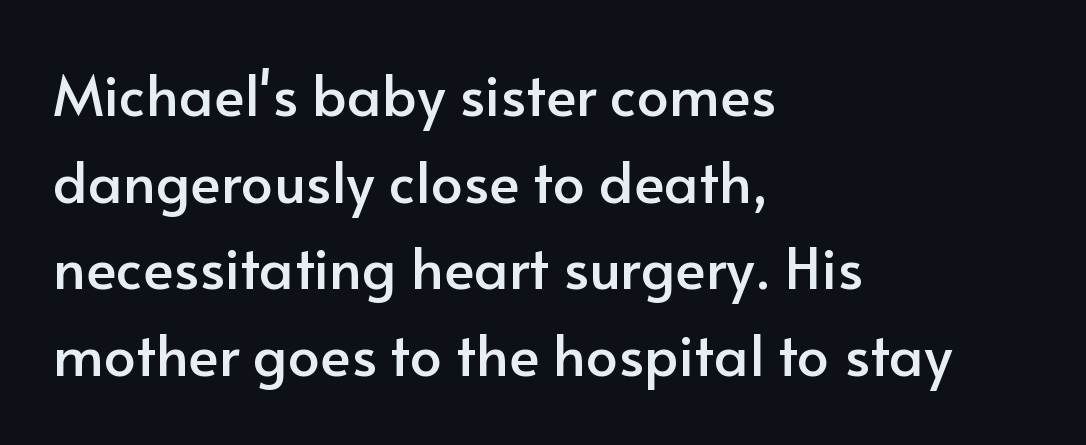
{"serif": "no", "italic": "no", "width": "normal", "stroke_contrast": "low", "x_height": "small", "monospaced": "no", "underline": "no", "align": "left", "line_spacing": "normal", "line_spacing_ratio": 1.52, "letter_spacing": "normal", "letter_spacing_em": 0.0, "glyph_px": 57}
